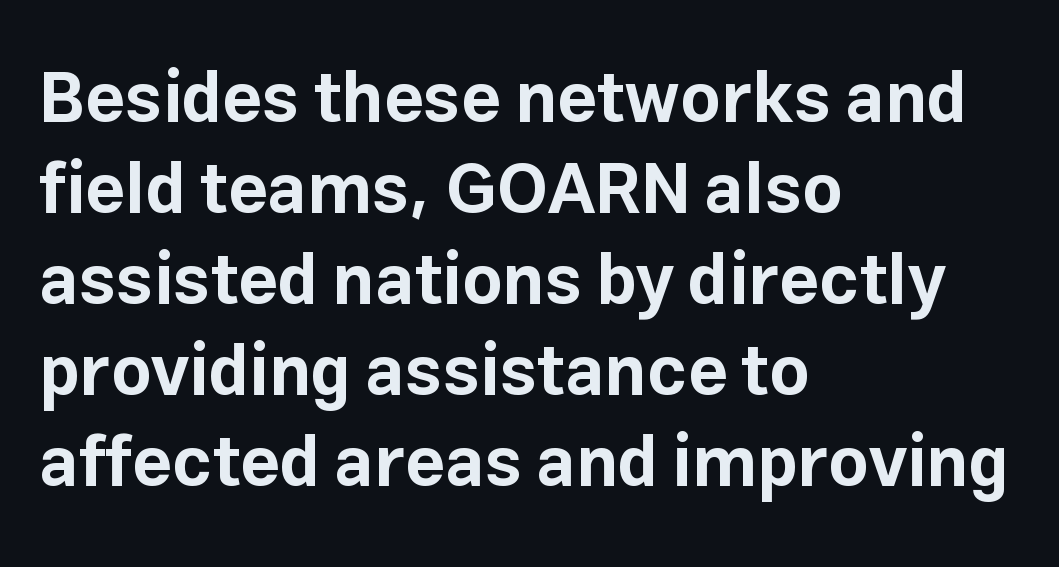
Note the varied advance widths — an 'i' is clearly narrower than an 'm'. I'd describe the lettering as bold — thick and assertive. A bare baseline throughout the passage. Ordinary non-slanted type is in use.
